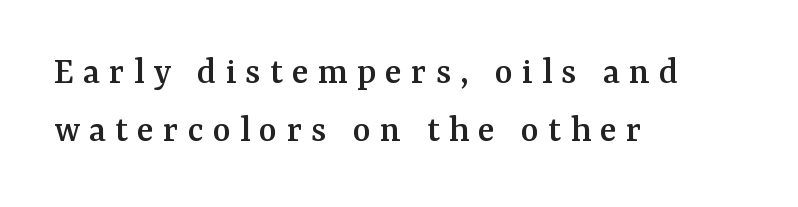
The lines sit at an ordinary, default distance from one another. The letters advance in unequal steps, a hallmark of proportional type. The lettering holds an erect, upright posture throughout. Lines of text with bare space underneath. Stroke terminals: seriffed. The text block is weighted toward the left margin, trailing off unevenly rightward.
